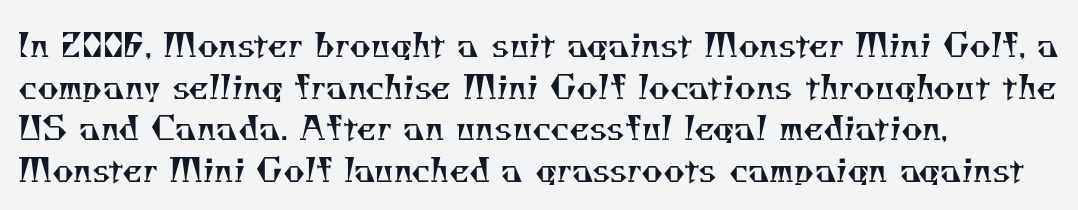
The image shows 33 px regular-weight serif type; set left-aligned, normal line spacing (1.26x), normal letter spacing, not underlined; medium stroke contrast and a small x-height.
